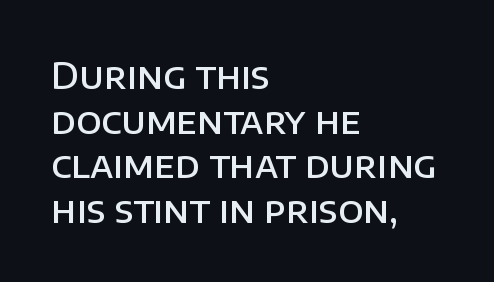
The image shows 36 px semibold sans-serif type, upright; set left-aligned, line spacing 1.24x, normal letter spacing, not underlined; low stroke contrast and a large x-height.
